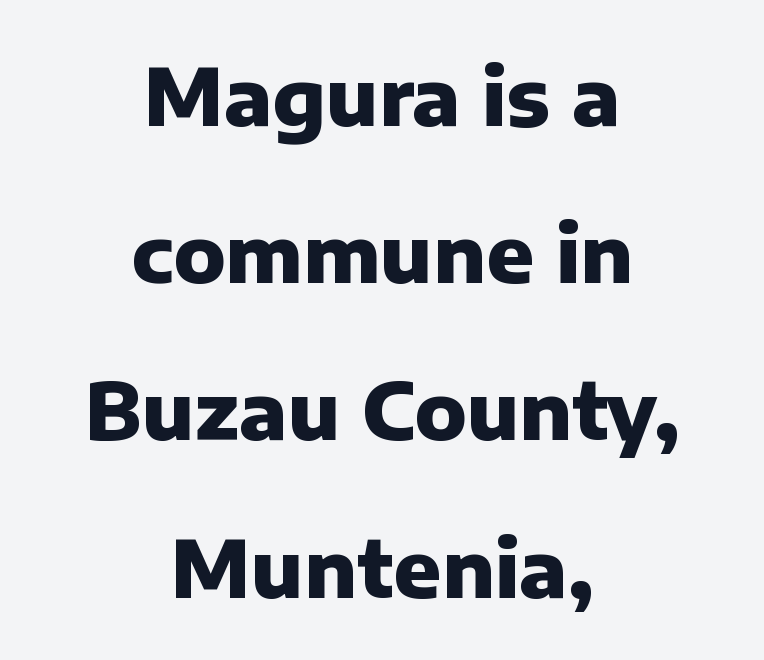
{"serif": "no", "italic": "no", "bold": "yes", "weight": "heavy", "width": "normal", "stroke_contrast": "low", "x_height": "medium", "monospaced": "no", "underline": "no", "align": "center", "line_spacing": "loose", "line_spacing_ratio": 1.99, "letter_spacing": "normal", "letter_spacing_em": 0.0, "glyph_px": 79}
